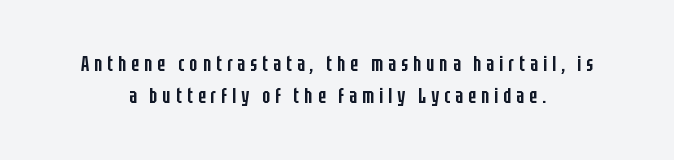
{"italic": "no", "bold": "semi", "underline": "no", "align": "center", "line_spacing": "normal", "line_spacing_ratio": 1.51, "letter_spacing": "wide", "letter_spacing_em": 0.24, "glyph_px": 21}
